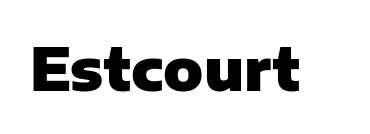
Q: Is the text bold? A: Yes.
Q: Is the text italic (slanted)? A: No, it is upright.
Q: Is the typeface a serif or a sans-serif typeface? A: Sans-serif.
Q: Is the text underlined? A: No.
Q: Is the spacing between letters normal or unusually wide? A: Normal.
Q: Width (condensed, normal, or wide)? A: Normal.
Q: Stroke contrast? A: Low.
Q: x-height? A: Medium.
Q: Monospaced? A: No.
